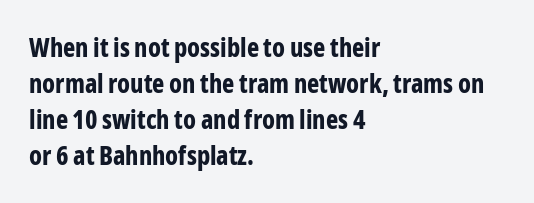
The image shows 26 px bold type, upright; set left-aligned, normal line spacing (1.39x), normal letter spacing, not underlined.
